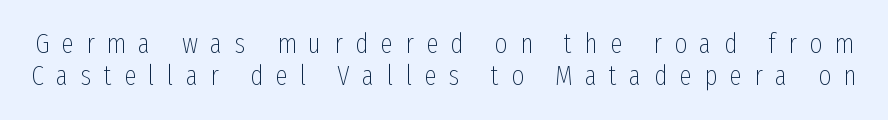
{"serif": "no", "italic": "no", "bold": "no", "weight": "thin", "width": "condensed", "stroke_contrast": "low", "x_height": "medium", "monospaced": "no", "underline": "no", "line_spacing": "tight", "line_spacing_ratio": 1.15, "letter_spacing": "wide", "letter_spacing_em": 0.44, "glyph_px": 28}
